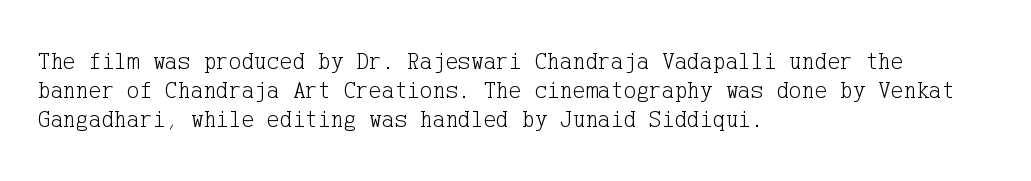
Q: Is the text bold? A: No.
Q: Is the text italic (slanted)? A: No, it is upright.
Q: Is the text underlined? A: No.
Q: How is the paragraph aligned? A: Left-aligned.
Q: Is the spacing between letters normal or unusually wide? A: Normal.
